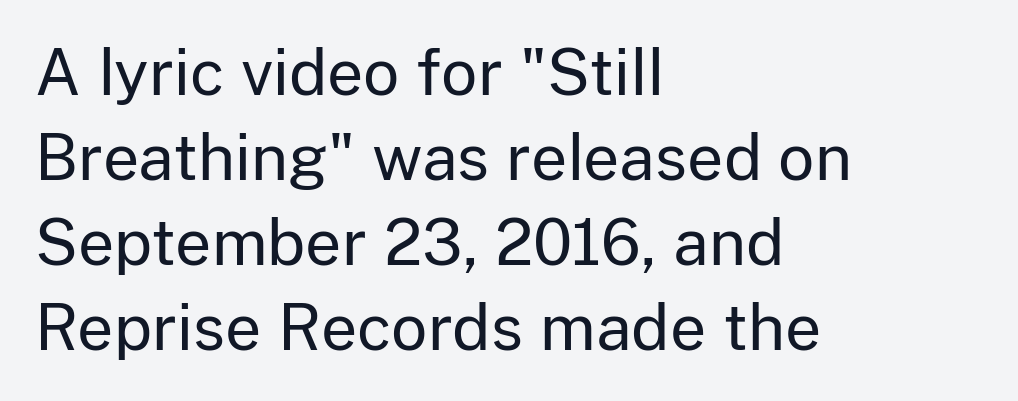
The lines in this sample share a left origin and differ only in where they stop. The zone under the glyphs is completely vacant. Is this a fixed-width face? No — the glyphs have proportional, varying widths. The face used here is a sans, in the tradition of grotesques and geometrics. A quiet, ordinary-to-light weight characterises the typeface. Ascenders rise straight up at ninety degrees.
